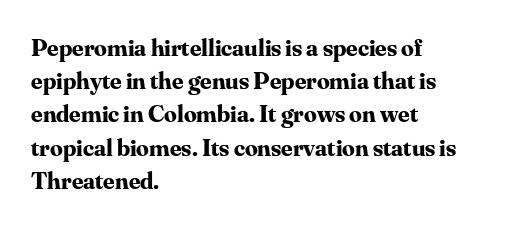
{"italic": "no", "bold": "yes", "underline": "no", "align": "left", "line_spacing": "normal", "line_spacing_ratio": 1.33, "letter_spacing": "normal", "letter_spacing_em": 0.0, "glyph_px": 25}
